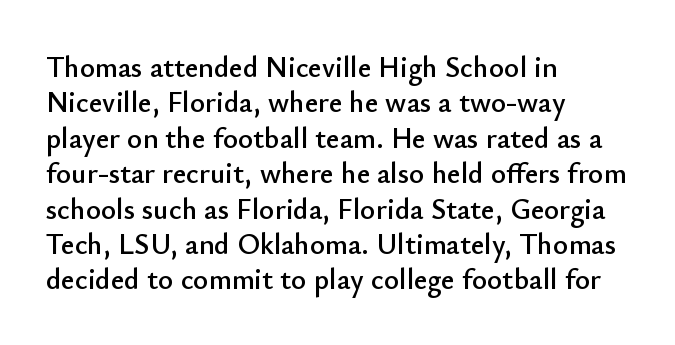
The image shows 29 px sans-serif type, upright; set left-aligned, line spacing 1.22x, normal letter spacing, not underlined; low stroke contrast and a small x-height.
